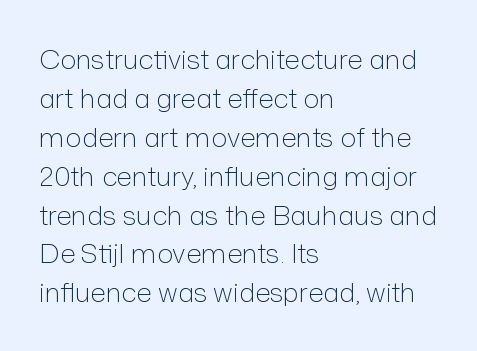
Q: Is the text bold? A: No.
Q: Is the text italic (slanted)? A: No, it is upright.
Q: Is the text underlined? A: No.
Q: How is the paragraph aligned? A: Left-aligned.
Q: Is the spacing between letters normal or unusually wide? A: Normal.
Q: Is the spacing between lines tight, normal or loose? A: Normal.
